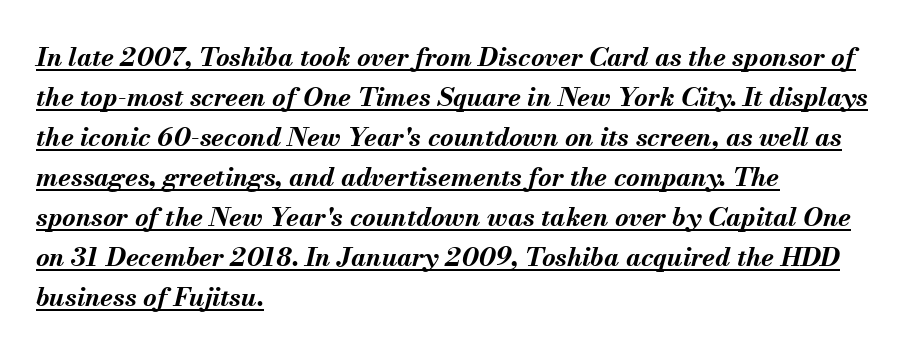
The image shows 26 px bold type, italic (leaning right); set left-aligned, normal line spacing (1.54x), normal letter spacing, underlined.
